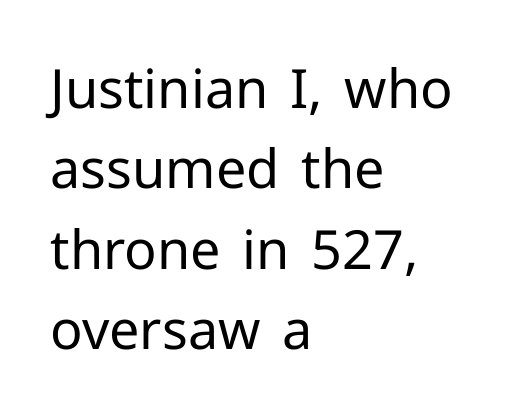
Q: Is the text bold? A: No.
Q: Is the text italic (slanted)? A: No, it is upright.
Q: Is the typeface a serif or a sans-serif typeface? A: Sans-serif.
Q: Is the text underlined? A: No.
Q: How is the paragraph aligned? A: Left-aligned.
Q: Is the spacing between letters normal or unusually wide? A: Normal.
Q: Is the spacing between lines tight, normal or loose? A: Normal.
Q: Width (condensed, normal, or wide)? A: Normal.
Q: Stroke contrast? A: Low.
Q: x-height? A: Medium.
Q: Monospaced? A: No.
